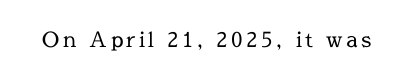
{"italic": "no", "bold": "no", "underline": "no", "glyph_px": 21}
